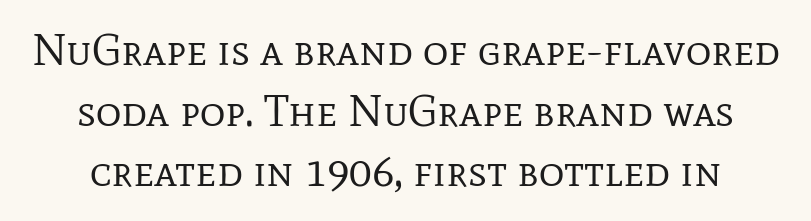
{"serif": "yes", "italic": "no", "bold": "no", "weight": "regular", "width": "normal", "stroke_contrast": "low", "x_height": "medium", "monospaced": "no", "underline": "no", "line_spacing": "normal", "line_spacing_ratio": 1.38, "letter_spacing": "normal", "letter_spacing_em": 0.0, "glyph_px": 44}
